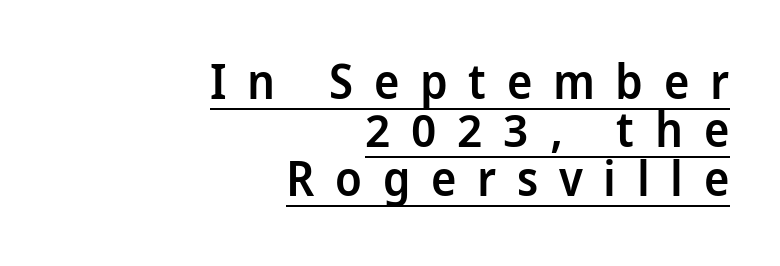
Q: Is the text bold? A: Semi-bold.
Q: Is the text italic (slanted)? A: No, it is upright.
Q: Is the typeface a serif or a sans-serif typeface? A: Sans-serif.
Q: Is the text underlined? A: Yes.
Q: How is the paragraph aligned? A: Right-aligned.
Q: Is the spacing between letters normal or unusually wide? A: Unusually wide.
Q: Is the spacing between lines tight, normal or loose? A: Tight.
Q: Width (condensed, normal, or wide)? A: Condensed.
Q: Stroke contrast? A: Low.
Q: x-height? A: Large.
Q: Monospaced? A: No.
